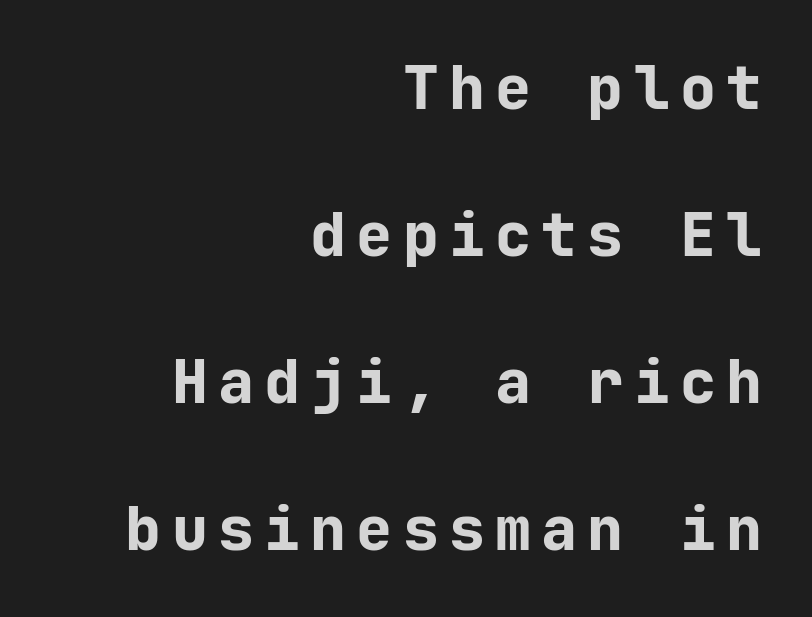
Q: Is the text bold? A: Yes.
Q: Is the text italic (slanted)? A: No, it is upright.
Q: Is the typeface a serif or a sans-serif typeface? A: Sans-serif.
Q: Is the text underlined? A: No.
Q: How is the paragraph aligned? A: Right-aligned.
Q: Is the spacing between lines tight, normal or loose? A: Loose.
Q: Width (condensed, normal, or wide)? A: Normal.
Q: Stroke contrast? A: Low.
Q: x-height? A: Medium.
Q: Monospaced? A: Yes.
